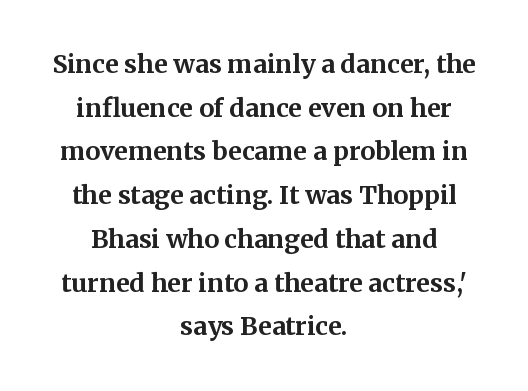
{"italic": "no", "bold": "yes", "underline": "no", "align": "center", "line_spacing_ratio": 1.75, "letter_spacing": "normal", "letter_spacing_em": 0.0, "glyph_px": 25}
